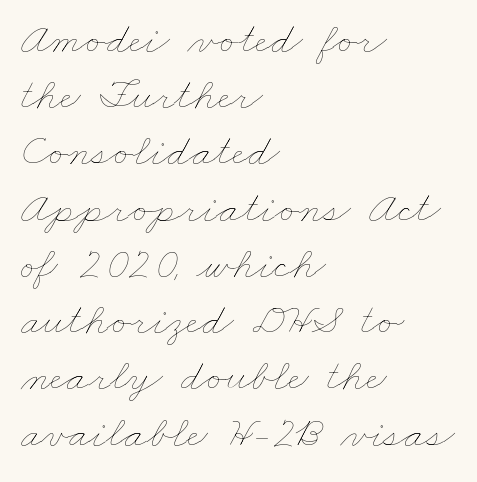
{"bold": "no", "weight": "thin", "width": "wide", "stroke_contrast": "low", "x_height": "small", "monospaced": "no", "underline": "no", "align": "left", "line_spacing": "normal", "line_spacing_ratio": 1.25, "letter_spacing": "normal", "letter_spacing_em": 0.0, "glyph_px": 45}
